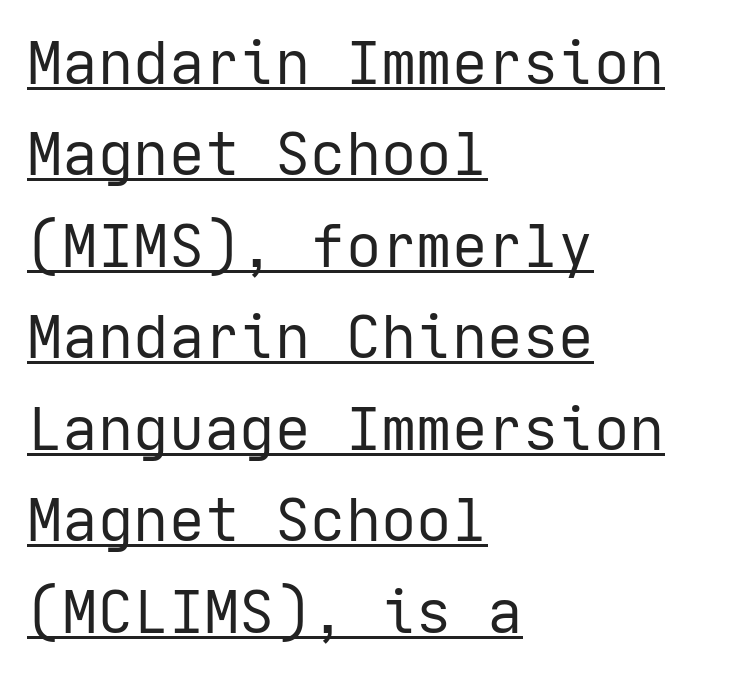
The image shows 59 px regular-weight sans-serif type, upright; set left-aligned, normal line spacing (1.55x), normal letter spacing, underlined; low stroke contrast and a medium x-height.
